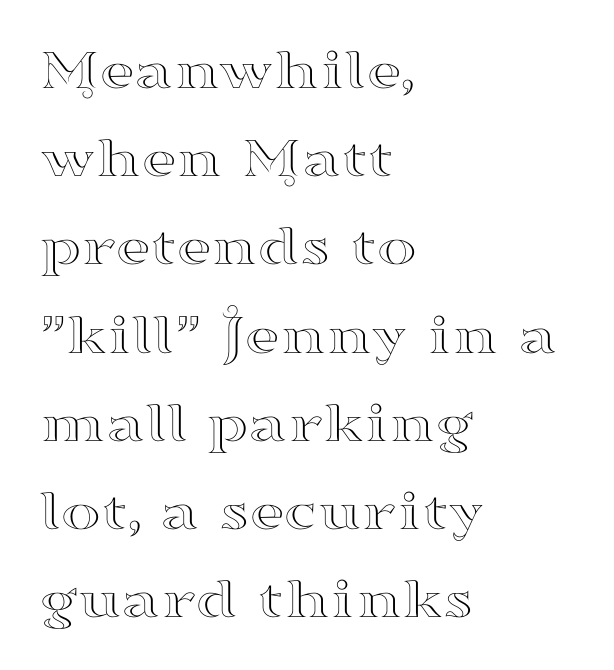
{"serif": "yes", "italic": "no", "width": "wide", "stroke_contrast": "high", "x_height": "small", "monospaced": "no", "underline": "no", "align": "left", "line_spacing": "normal", "line_spacing_ratio": 1.47, "letter_spacing": "normal", "letter_spacing_em": 0.0, "glyph_px": 60}
